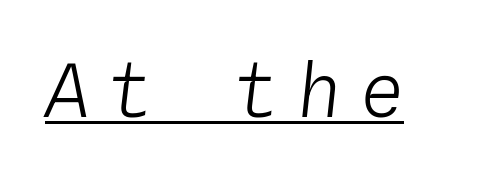
The image shows 74 px light type, italic (leaning right), monospaced; set unusually wide letter spacing (+0.25 em), underlined; low stroke contrast and a medium x-height.
